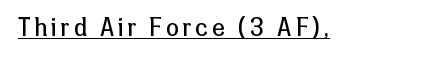
The image shows 23 px text type, upright; set underlined.
